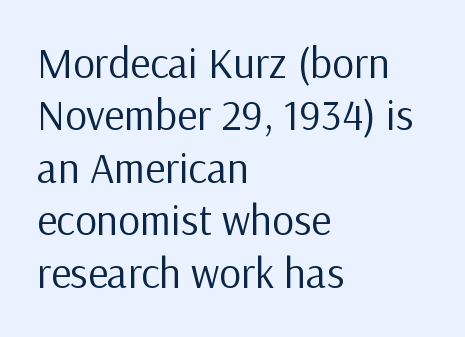
A bare baseline throughout the passage. Varying glyph widths throughout — classic text-font behaviour. This rendering uses left alignment, leaving the right contour irregular. Tracking value appears to be zero — textbook default spacing.
